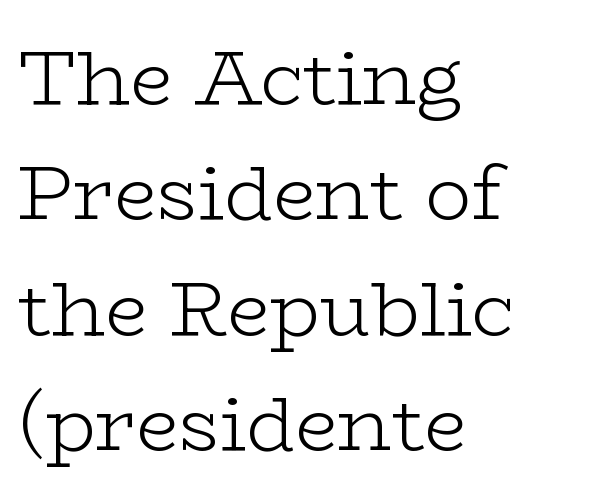
Q: Is the text bold? A: No.
Q: Is the text italic (slanted)? A: No, it is upright.
Q: Is the typeface a serif or a sans-serif typeface? A: Serif.
Q: Is the text underlined? A: No.
Q: How is the paragraph aligned? A: Left-aligned.
Q: Is the spacing between letters normal or unusually wide? A: Normal.
Q: Is the spacing between lines tight, normal or loose? A: Normal.
Q: Width (condensed, normal, or wide)? A: Wide.
Q: Stroke contrast? A: Low.
Q: x-height? A: Medium.
Q: Monospaced? A: No.
